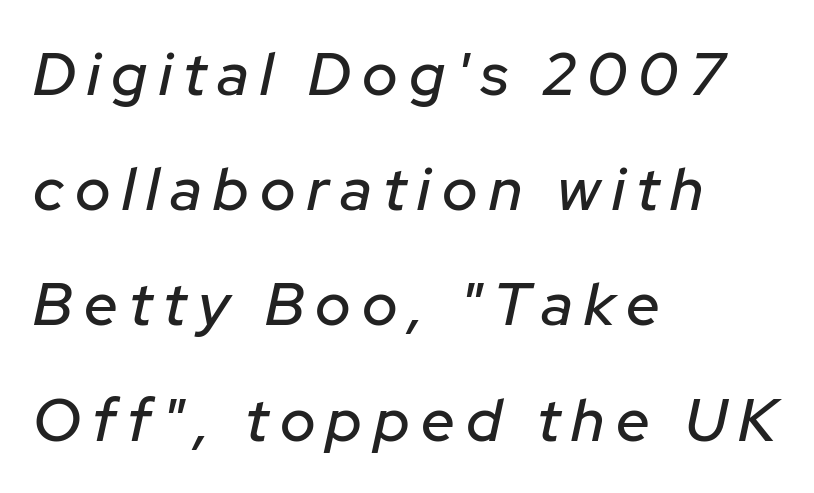
The image shows 60 px text type, italic (leaning right); set left-aligned, loose line spacing (1.92x), not underlined; low stroke contrast and a medium x-height.
